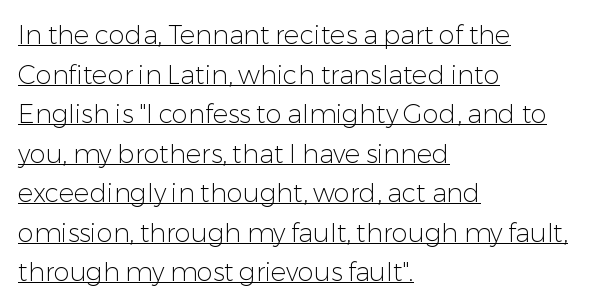
{"italic": "no", "bold": "no", "underline": "yes", "align": "left", "line_spacing": "normal", "line_spacing_ratio": 1.52, "letter_spacing": "normal", "letter_spacing_em": 0.0, "glyph_px": 26}
